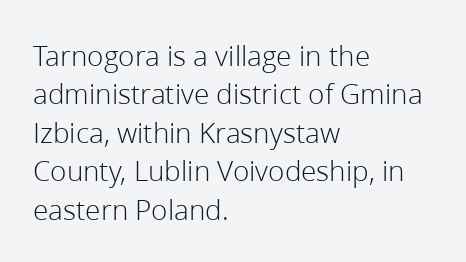
The image shows 30 px light sans-serif type, upright; set left-aligned, normal line spacing (1.28x), normal letter spacing, not underlined; low stroke contrast and a medium x-height.
